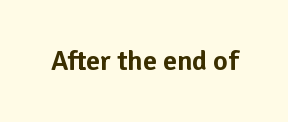
The image shows 28 px sans-serif type, upright; set normal letter spacing, not underlined; low stroke contrast and a medium x-height.
